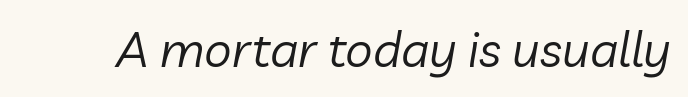
Q: Is the text bold? A: No.
Q: Is the text italic (slanted)? A: Yes, it leans right by about 10 degrees.
Q: Is the text underlined? A: No.
Q: Is the spacing between letters normal or unusually wide? A: Normal.
Q: Width (condensed, normal, or wide)? A: Normal.
Q: Stroke contrast? A: Low.
Q: x-height? A: Medium.
Q: Monospaced? A: No.
